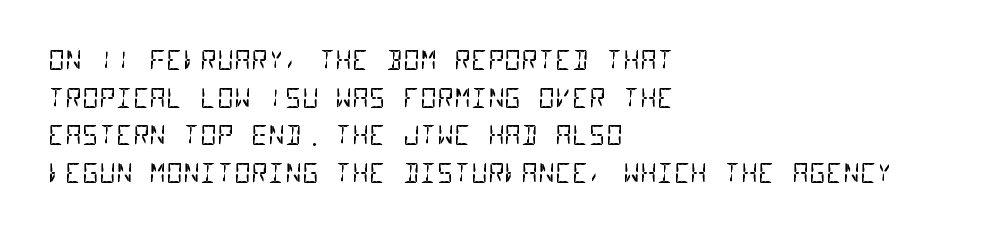
{"bold": "no", "underline": "no", "align": "left", "line_spacing": "normal", "line_spacing_ratio": 1.45, "letter_spacing": "normal", "letter_spacing_em": 0.0, "glyph_px": 26}
